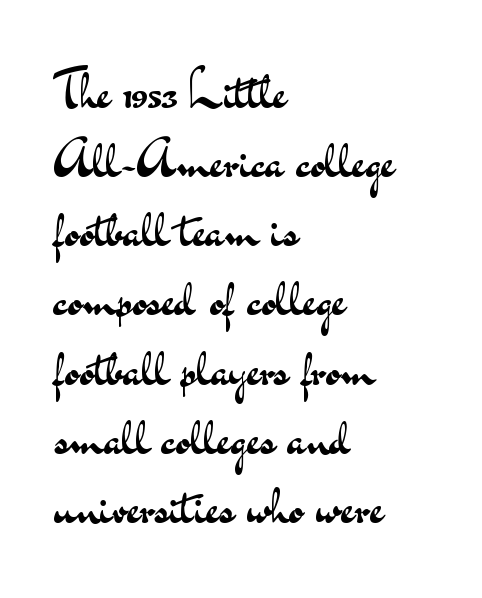
{"serif": "no", "bold": "no", "weight": "regular", "width": "wide", "stroke_contrast": "medium", "x_height": "small", "monospaced": "no", "underline": "no", "align": "left", "line_spacing": "normal", "line_spacing_ratio": 1.33, "letter_spacing": "normal", "letter_spacing_em": 0.0, "glyph_px": 52}
